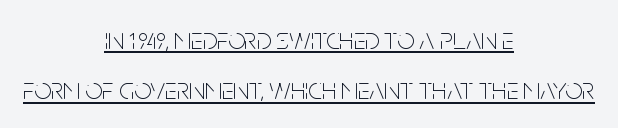
Reading down the column, the eye jumps a familiar distance to each next line. Looks like regular typesetting: each glyph gets only the width it needs. The letterforms sit shoulder to shoulder at normal distance. The glyphs in this specimen are sans serif. Designer's note — italics off, roman on.
